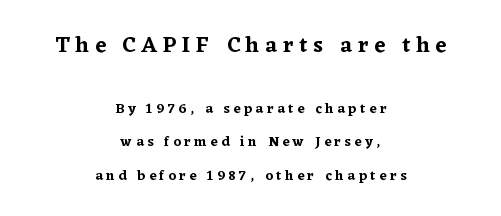
Q: Is the text italic (slanted)? A: No, it is upright.
Q: Is the text underlined? A: No.
Q: How is the paragraph aligned? A: Centered.
Q: Is the spacing between letters normal or unusually wide? A: Unusually wide.
Q: Is the spacing between lines tight, normal or loose? A: Loose.
Q: Which block of text is set in a larger size, the first (top) or the second (bottom)? A: The first (top) one.
